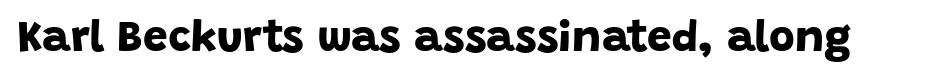
The typesetting leans heavy: a genuine bold. Looks like regular typesetting: each glyph gets only the width it needs. Each letter's strokes conclude bluntly, with no projecting serifs. Any mark beneath the type? The region is blank. Nothing unusual about the tracking: characters are spaced as the font intends.
